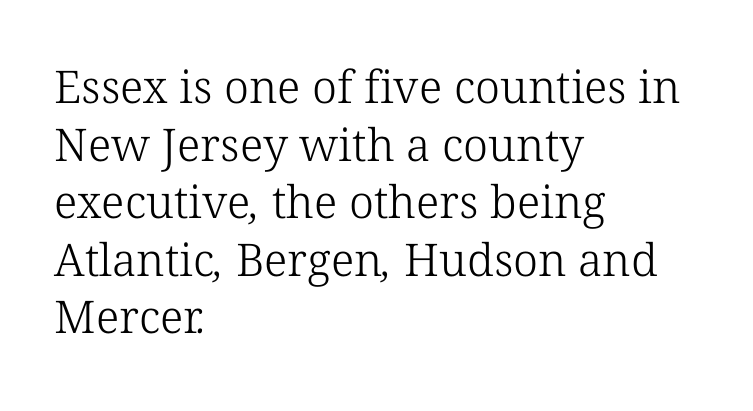
{"serif": "yes", "bold": "no", "weight": "light", "width": "normal", "stroke_contrast": "low", "x_height": "medium", "monospaced": "no", "underline": "no", "align": "left", "line_spacing": "normal", "line_spacing_ratio": 1.28, "letter_spacing": "normal", "letter_spacing_em": 0.0, "glyph_px": 45}
